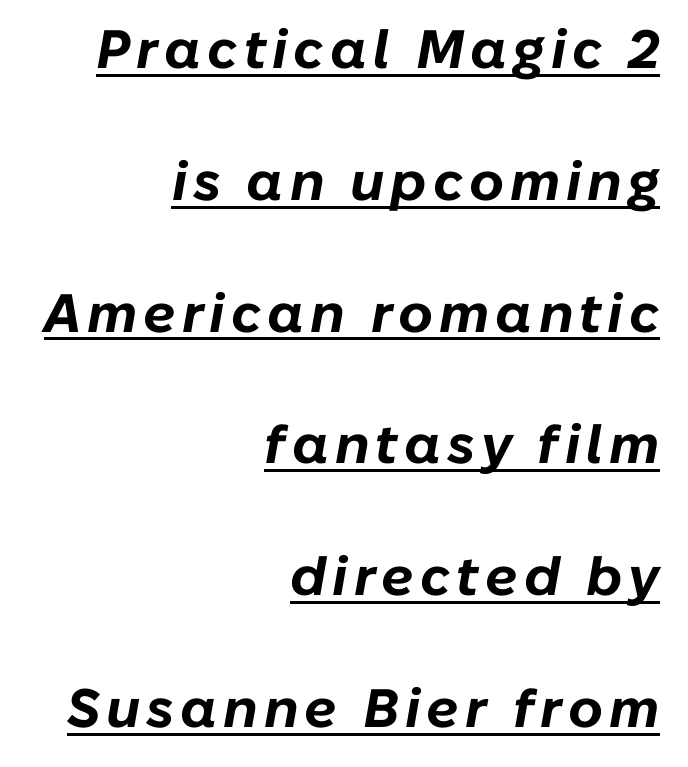
Q: Is the text bold? A: Yes.
Q: Is the text italic (slanted)? A: Yes, it leans right by about 10 degrees.
Q: Is the text underlined? A: Yes.
Q: How is the paragraph aligned? A: Right-aligned.
Q: Is the spacing between lines tight, normal or loose? A: Loose.
Q: Width (condensed, normal, or wide)? A: Normal.
Q: Stroke contrast? A: Low.
Q: x-height? A: Medium.
Q: Monospaced? A: No.
